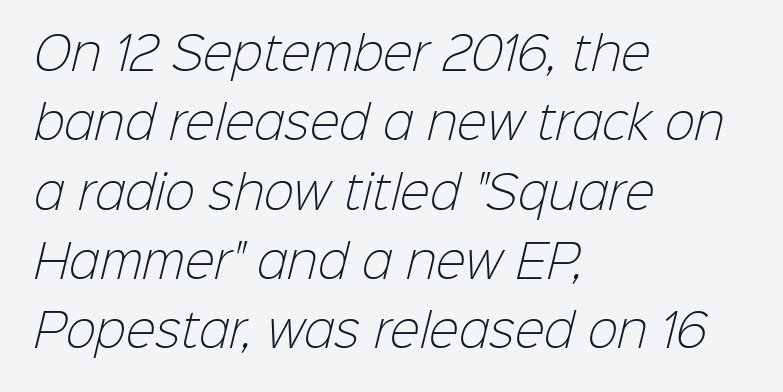
Q: Is the text bold? A: No.
Q: Is the typeface a serif or a sans-serif typeface? A: Sans-serif.
Q: Is the text underlined? A: No.
Q: How is the paragraph aligned? A: Left-aligned.
Q: Is the spacing between letters normal or unusually wide? A: Normal.
Q: Is the spacing between lines tight, normal or loose? A: Normal.
Q: Width (condensed, normal, or wide)? A: Normal.
Q: Stroke contrast? A: Low.
Q: x-height? A: Medium.
Q: Monospaced? A: No.
